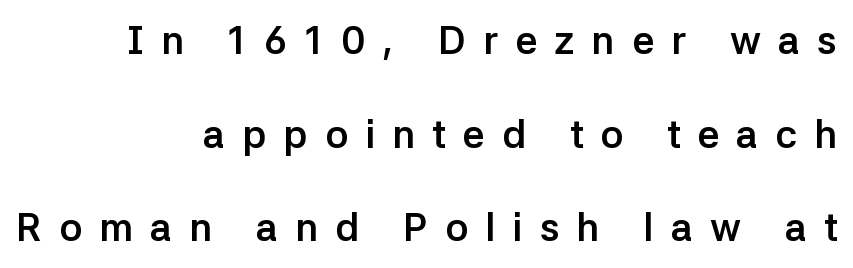
The image shows 39 px semibold sans-serif type, upright; set right-aligned, loose line spacing (2.4x), unusually wide letter spacing (+0.44 em), not underlined; low stroke contrast and a medium x-height.
